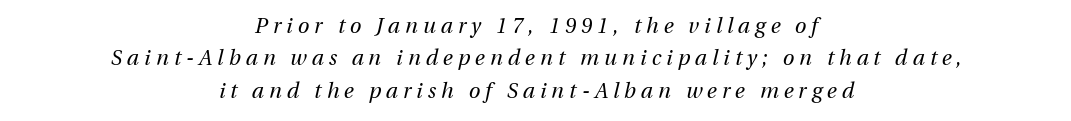
Q: Is the text bold? A: No.
Q: Is the text italic (slanted)? A: Yes, it leans right by about 13 degrees.
Q: Is the text underlined? A: No.
Q: How is the paragraph aligned? A: Centered.
Q: Is the spacing between letters normal or unusually wide? A: Unusually wide.
Q: Is the spacing between lines tight, normal or loose? A: Normal.
